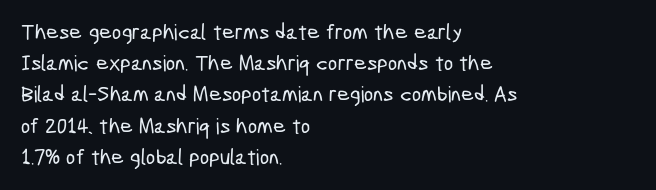
Q: Is the text underlined? A: No.
Q: How is the paragraph aligned? A: Left-aligned.
Q: Is the spacing between letters normal or unusually wide? A: Normal.
Q: Is the spacing between lines tight, normal or loose? A: Normal.
